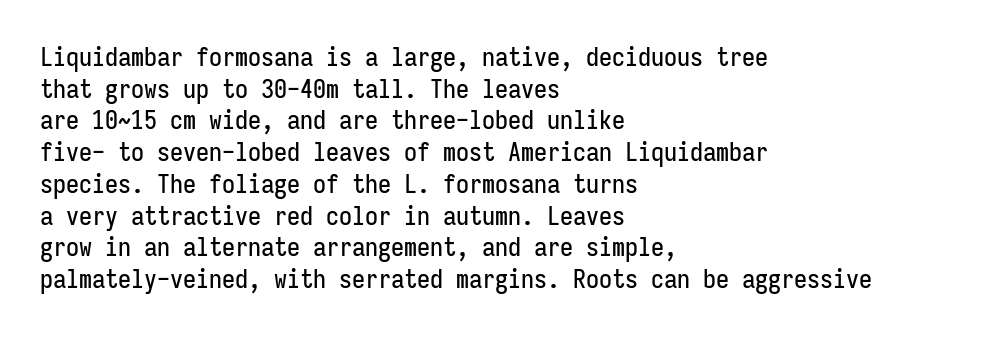
The image shows 26 px text type, upright; set left-aligned, line spacing 1.22x, normal letter spacing, not underlined.
